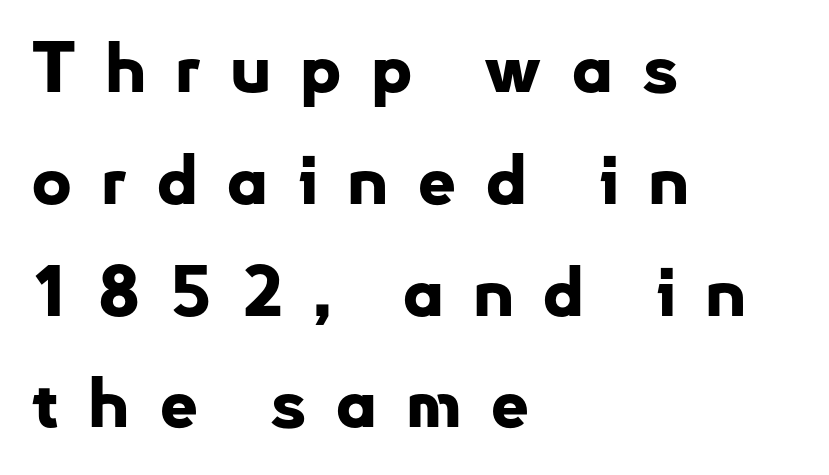
Q: Is the text bold? A: Yes.
Q: Is the text italic (slanted)? A: No, it is upright.
Q: Is the typeface a serif or a sans-serif typeface? A: Sans-serif.
Q: Is the text underlined? A: No.
Q: How is the paragraph aligned? A: Left-aligned.
Q: Is the spacing between letters normal or unusually wide? A: Unusually wide.
Q: Is the spacing between lines tight, normal or loose? A: Normal.
Q: Width (condensed, normal, or wide)? A: Normal.
Q: Stroke contrast? A: Low.
Q: x-height? A: Small.
Q: Monospaced? A: No.
